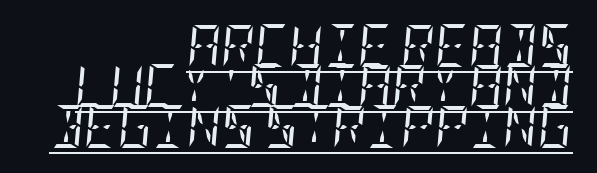
The image shows 42 px regular-weight, condensed serif type, italic (leaning right); set right-aligned, tight line spacing (0.96x), normal letter spacing, underlined; low stroke contrast and a large x-height.
